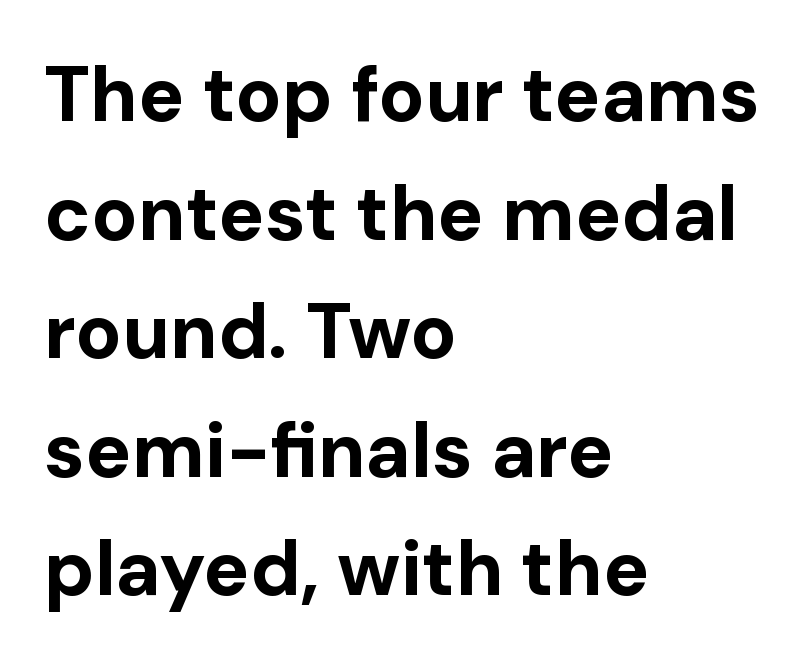
The image shows 77 px bold sans-serif type, upright; set left-aligned, normal line spacing (1.54x), normal letter spacing, not underlined; low stroke contrast and a medium x-height.
